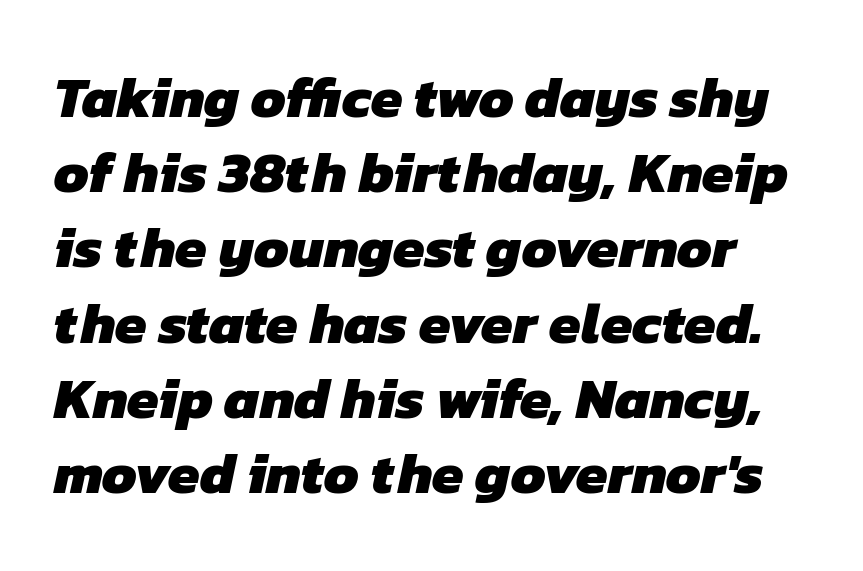
Q: Is the text bold? A: Yes.
Q: Is the typeface a serif or a sans-serif typeface? A: Sans-serif.
Q: Is the text underlined? A: No.
Q: Is the spacing between letters normal or unusually wide? A: Normal.
Q: Is the spacing between lines tight, normal or loose? A: Normal.
Q: Width (condensed, normal, or wide)? A: Normal.
Q: Stroke contrast? A: Low.
Q: x-height? A: Medium.
Q: Monospaced? A: No.
